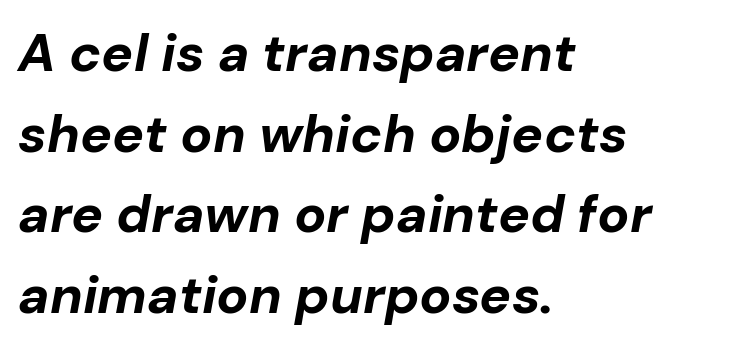
The typesetting leans heavy: a genuine bold. The passage shown is not underscored anywhere. The rendering uses natural spacing where letterforms have individual widths. Each line starts at the same left margin while the right side varies. Observe the ordinary spacing: letters are neighbours, not strangers.
